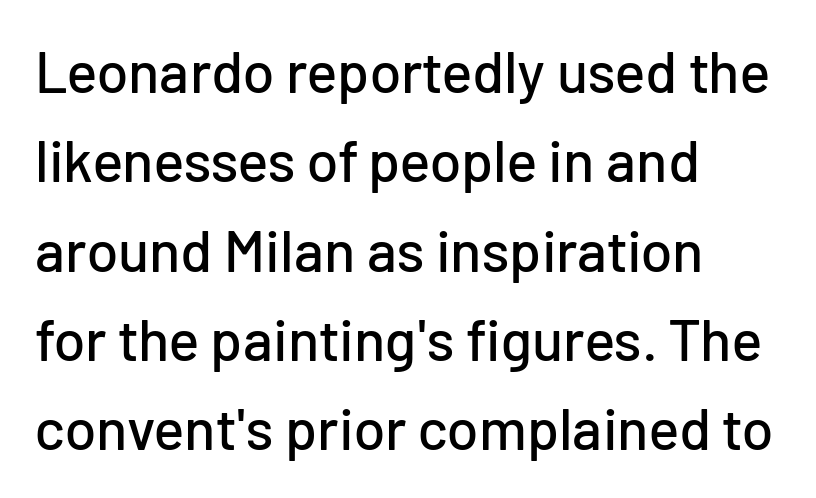
The face used here is rendered with its standard letterfit. Descenders hang freely into open space. This sample has the flowing, uneven cadence of proportional lettering. Nothing sits at the stroke ends, so this counts as sans-serif.
